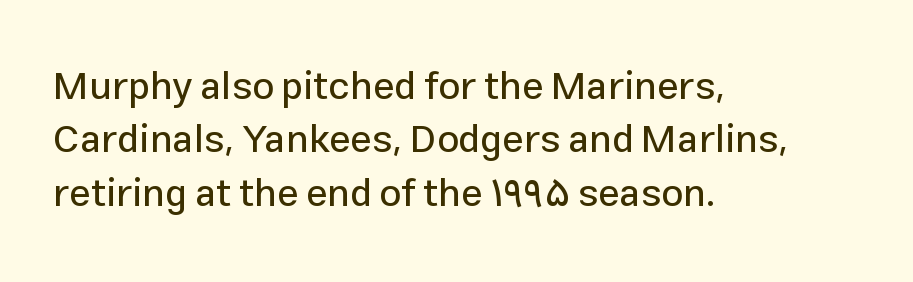
The image shows 39 px sans-serif type, upright; set left-aligned, normal line spacing (1.37x), normal letter spacing, not underlined; low stroke contrast and a medium x-height.
